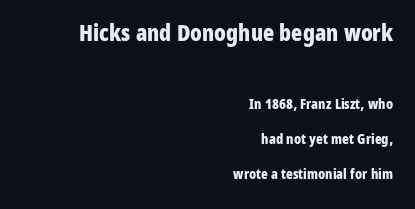
Q: Is the text bold? A: Yes.
Q: Is the text italic (slanted)? A: No, it is upright.
Q: Is the text underlined? A: No.
Q: How is the paragraph aligned? A: Right-aligned.
Q: Is the spacing between letters normal or unusually wide? A: Normal.
Q: Is the spacing between lines tight, normal or loose? A: Loose.
Q: Which block of text is set in a larger size, the first (top) or the second (bottom)? A: The first (top) one.
